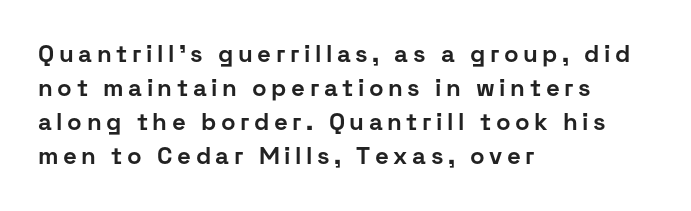
The image shows 24 px bold type, upright; set left-aligned, normal line spacing (1.42x), not underlined.
